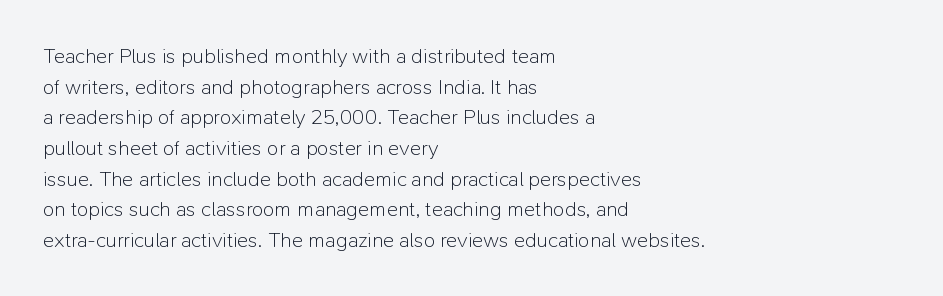
The strip under each line holds only bare page. The lines in this sample share a left origin and differ only in where they stop. The block of text has a typical density, with ordinary space between rows. A typesetter would call this zero additional tracking. Each stroke keeps to a modest, everyday thickness or less. Style check: upright.
